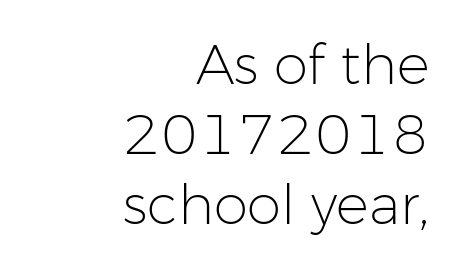
Q: Is the text bold? A: No.
Q: Is the text italic (slanted)? A: No, it is upright.
Q: Is the typeface a serif or a sans-serif typeface? A: Sans-serif.
Q: Is the text underlined? A: No.
Q: How is the paragraph aligned? A: Right-aligned.
Q: Is the spacing between letters normal or unusually wide? A: Normal.
Q: Is the spacing between lines tight, normal or loose? A: Normal.
Q: Width (condensed, normal, or wide)? A: Normal.
Q: Stroke contrast? A: Low.
Q: x-height? A: Medium.
Q: Monospaced? A: No.
